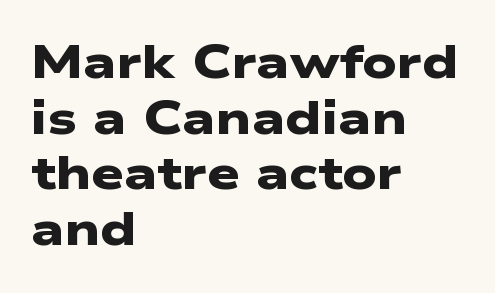
The image shows 46 px heavy, wide sans-serif type; set left-aligned, line spacing 1.21x, normal letter spacing, not underlined; low stroke contrast and a medium x-height.
